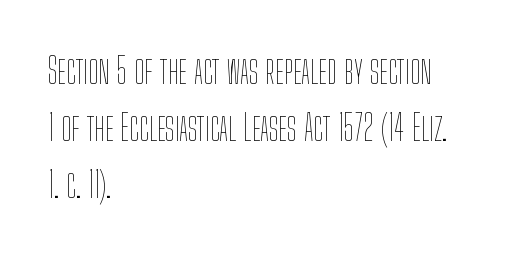
The image shows 36 px thin, condensed type, upright; set left-aligned, normal line spacing (1.58x), normal letter spacing, not underlined; low stroke contrast and a medium x-height.
